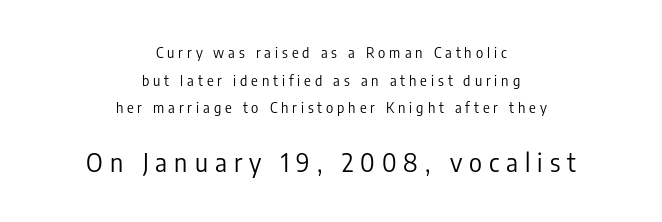
The image shows 25 px text type, upright; set centered, loose line spacing (1.98x), unusually wide letter spacing (+0.28 em), not underlined; the second (bottom) block is 1.79x larger.
